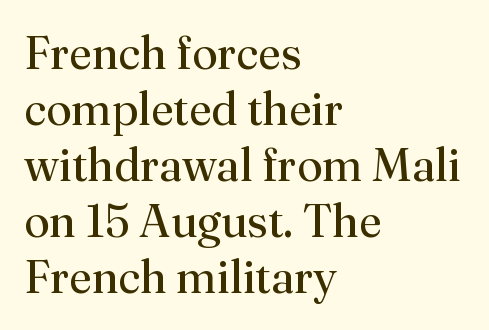
Q: Is the text bold? A: No.
Q: Is the text italic (slanted)? A: No, it is upright.
Q: Is the typeface a serif or a sans-serif typeface? A: Serif.
Q: Is the text underlined? A: No.
Q: How is the paragraph aligned? A: Left-aligned.
Q: Is the spacing between letters normal or unusually wide? A: Normal.
Q: Width (condensed, normal, or wide)? A: Normal.
Q: Stroke contrast? A: Medium.
Q: x-height? A: Small.
Q: Monospaced? A: No.
